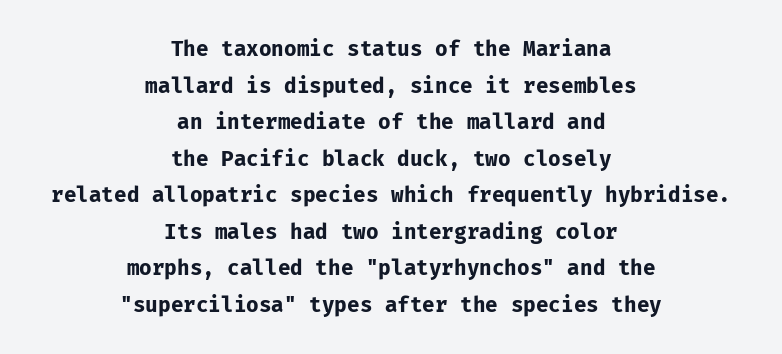
Q: Is the text bold? A: Yes.
Q: Is the text italic (slanted)? A: No, it is upright.
Q: Is the text underlined? A: No.
Q: How is the paragraph aligned? A: Centered.
Q: Is the spacing between letters normal or unusually wide? A: Normal.
